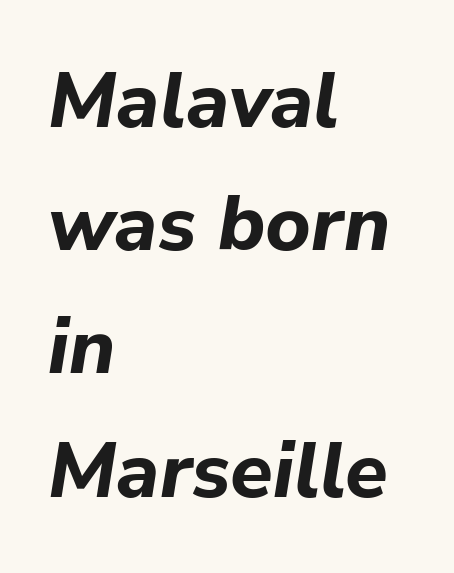
{"italic": "yes", "lean": "right", "slant_degrees": 9, "bold": "yes", "weight": "bold", "width": "normal", "stroke_contrast": "low", "x_height": "medium", "monospaced": "no", "underline": "no", "align": "left", "line_spacing": "normal", "line_spacing_ratio": 1.58, "letter_spacing": "normal", "letter_spacing_em": 0.0, "glyph_px": 78}
